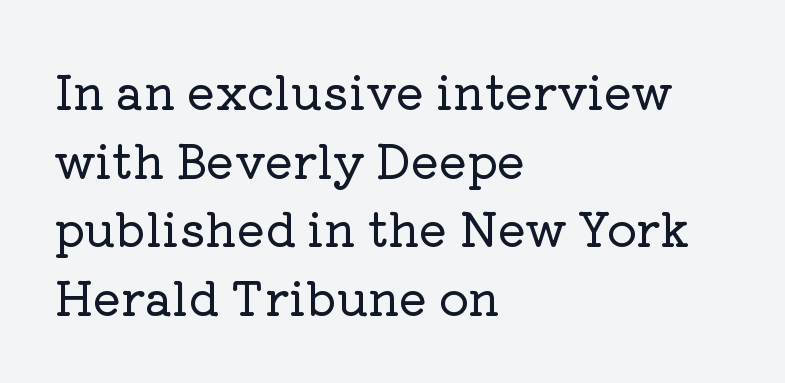
{"serif": "yes", "italic": "no", "width": "normal", "stroke_contrast": "low", "x_height": "medium", "monospaced": "no", "underline": "no", "align": "left", "line_spacing": "normal", "line_spacing_ratio": 1.46, "letter_spacing": "normal", "letter_spacing_em": 0.0, "glyph_px": 47}
